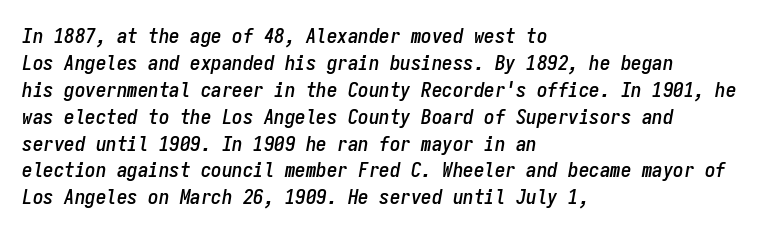
Q: Is the text italic (slanted)? A: Yes, it leans right by about 9 degrees.
Q: Is the text underlined? A: No.
Q: How is the paragraph aligned? A: Left-aligned.
Q: Is the spacing between letters normal or unusually wide? A: Normal.
Q: Is the spacing between lines tight, normal or loose? A: Normal.
